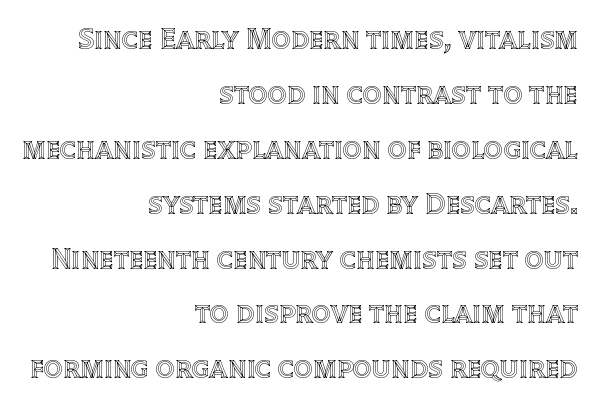
The image shows 30 px text type, upright; set right-aligned, line spacing 1.83x, normal letter spacing, not underlined; a large x-height.
